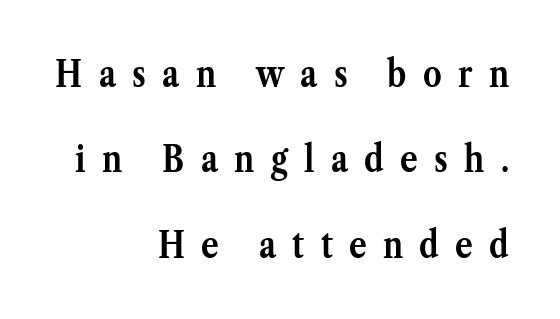
{"serif": "yes", "italic": "no", "bold": "yes", "weight": "semibold", "width": "normal", "stroke_contrast": "medium", "x_height": "medium", "monospaced": "no", "underline": "no", "align": "right", "line_spacing": "loose", "line_spacing_ratio": 2.31, "letter_spacing": "wide", "letter_spacing_em": 0.44, "glyph_px": 37}
